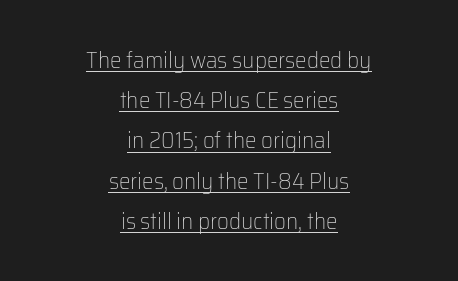
{"italic": "no", "bold": "no", "underline": "yes", "align": "center", "line_spacing_ratio": 1.75, "letter_spacing": "normal", "letter_spacing_em": 0.0, "glyph_px": 23}
